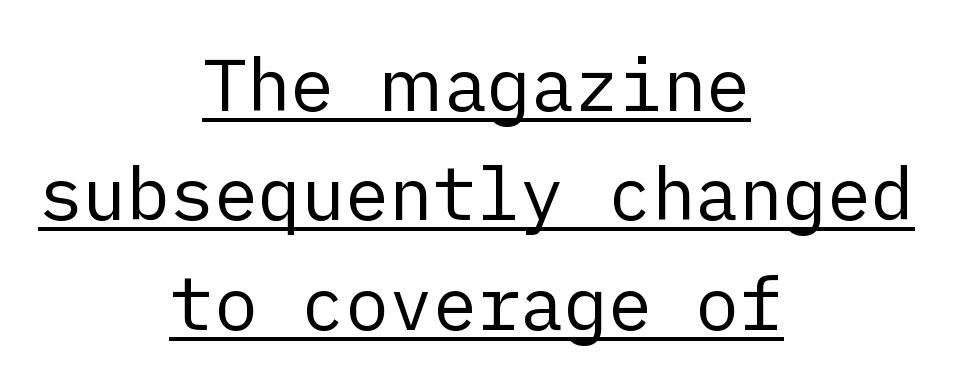
Q: Is the text bold? A: No.
Q: Is the text italic (slanted)? A: No, it is upright.
Q: Is the typeface a serif or a sans-serif typeface? A: Sans-serif.
Q: Is the text underlined? A: Yes.
Q: How is the paragraph aligned? A: Centered.
Q: Is the spacing between letters normal or unusually wide? A: Normal.
Q: Is the spacing between lines tight, normal or loose? A: Normal.
Q: Width (condensed, normal, or wide)? A: Normal.
Q: Stroke contrast? A: Low.
Q: x-height? A: Medium.
